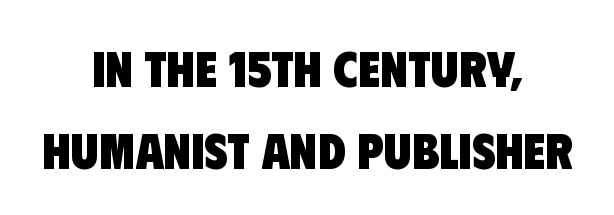
Q: Is the text bold? A: Yes.
Q: Is the typeface a serif or a sans-serif typeface? A: Sans-serif.
Q: Is the text underlined? A: No.
Q: How is the paragraph aligned? A: Centered.
Q: Is the spacing between letters normal or unusually wide? A: Normal.
Q: Is the spacing between lines tight, normal or loose? A: Normal.
Q: Width (condensed, normal, or wide)? A: Condensed.
Q: Stroke contrast? A: Low.
Q: x-height? A: Large.
Q: Monospaced? A: No.
